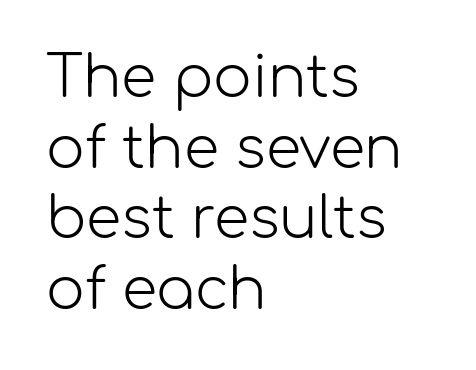
Q: Is the text bold? A: No.
Q: Is the text italic (slanted)? A: No, it is upright.
Q: Is the typeface a serif or a sans-serif typeface? A: Sans-serif.
Q: Is the text underlined? A: No.
Q: How is the paragraph aligned? A: Left-aligned.
Q: Is the spacing between letters normal or unusually wide? A: Normal.
Q: Width (condensed, normal, or wide)? A: Normal.
Q: Stroke contrast? A: Low.
Q: x-height? A: Medium.
Q: Monospaced? A: No.
